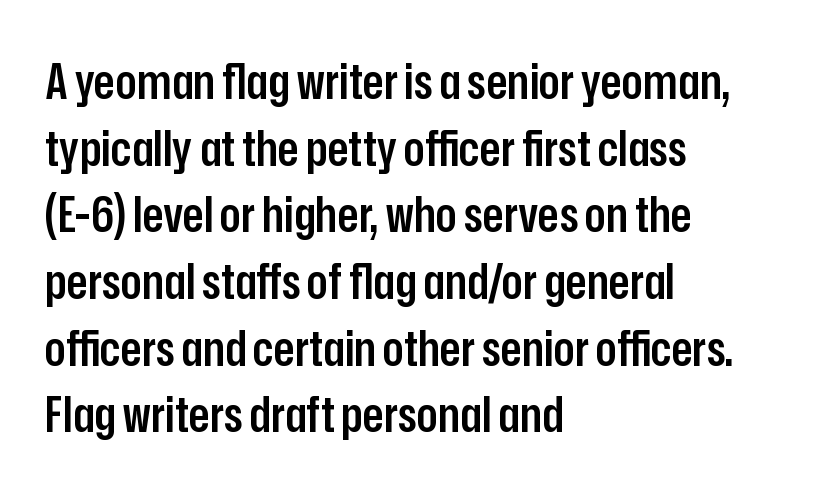
{"serif": "no", "italic": "no", "bold": "semi", "weight": "semibold", "width": "condensed", "stroke_contrast": "low", "x_height": "medium", "monospaced": "no", "underline": "no", "align": "left", "line_spacing": "normal", "line_spacing_ratio": 1.36, "letter_spacing": "normal", "letter_spacing_em": 0.0, "glyph_px": 49}
